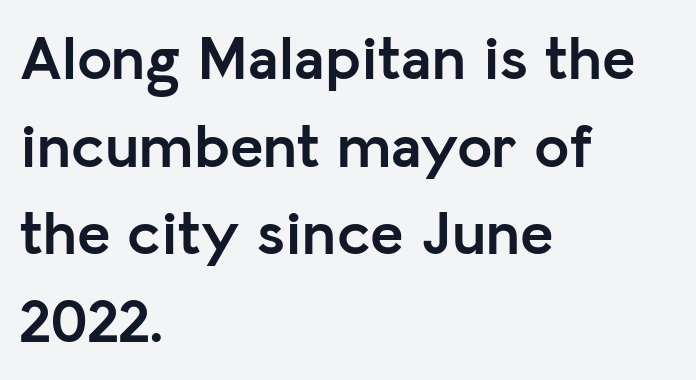
Q: Is the text bold? A: Yes.
Q: Is the text italic (slanted)? A: No, it is upright.
Q: Is the typeface a serif or a sans-serif typeface? A: Sans-serif.
Q: Is the text underlined? A: No.
Q: How is the paragraph aligned? A: Left-aligned.
Q: Is the spacing between letters normal or unusually wide? A: Normal.
Q: Is the spacing between lines tight, normal or loose? A: Normal.
Q: Width (condensed, normal, or wide)? A: Normal.
Q: Stroke contrast? A: Low.
Q: x-height? A: Medium.
Q: Monospaced? A: No.
